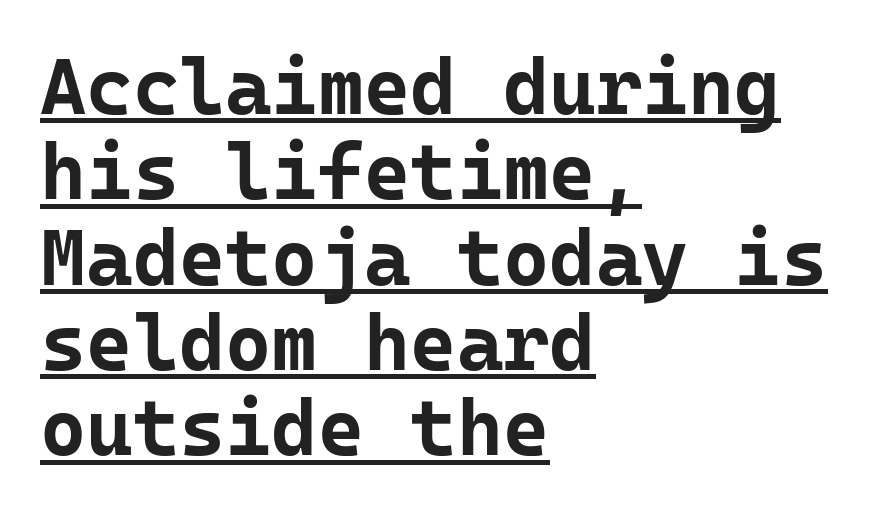
{"serif": "no", "italic": "no", "bold": "yes", "weight": "bold", "width": "normal", "stroke_contrast": "low", "x_height": "medium", "monospaced": "yes", "underline": "yes", "align": "left", "line_spacing": "tight", "line_spacing_ratio": 1.08, "letter_spacing": "normal", "letter_spacing_em": 0.0, "glyph_px": 79}
